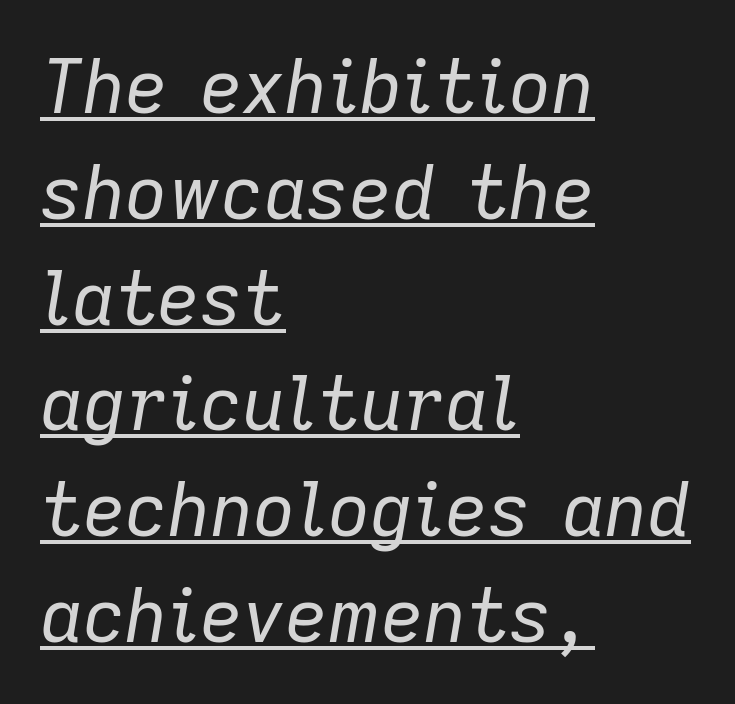
No chunkiness to these letters — they're not bold. Tracking here is standard; glyphs follow each other at the usual distance. Every character sits at an angle, as italics do. The passage shown is underscored from start to finish. Rows of type keep a routine distance in the vertical direction. The passage shown is typed in a proportional face where columns would drift.
